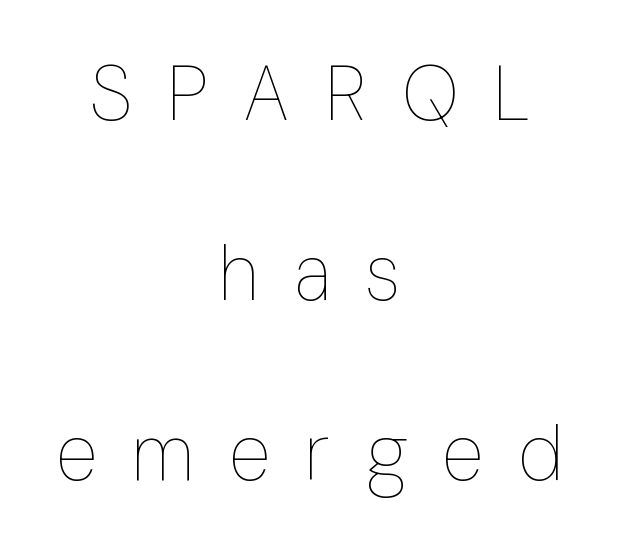
{"italic": "no", "bold": "no", "weight": "thin", "width": "condensed", "stroke_contrast": "low", "x_height": "medium", "monospaced": "no", "underline": "no", "align": "center", "line_spacing": "loose", "line_spacing_ratio": 2.34, "letter_spacing": "wide", "letter_spacing_em": 0.46, "glyph_px": 77}
